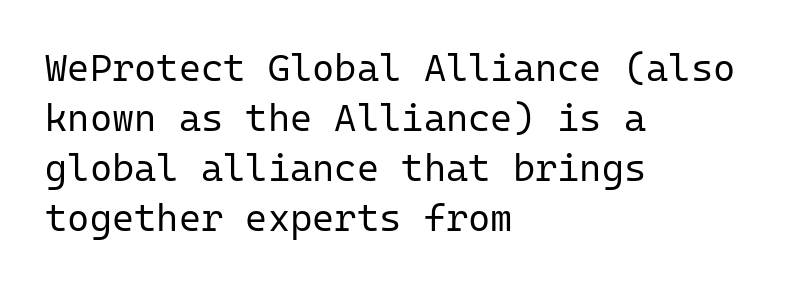
A typesetter would call this monospace, since all characters share one set width. All the whitespace from short lines collects on the right. Words float on clear page, feet unadorned. The type is set solid horizontally, with unmodified tracking.
